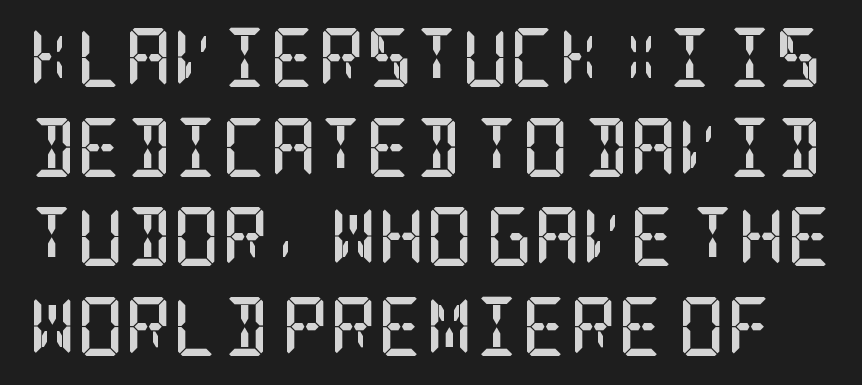
The image shows 59 px semibold, condensed serif type, upright; set normal line spacing (1.52x), normal letter spacing, not underlined; low stroke contrast and a large x-height.
